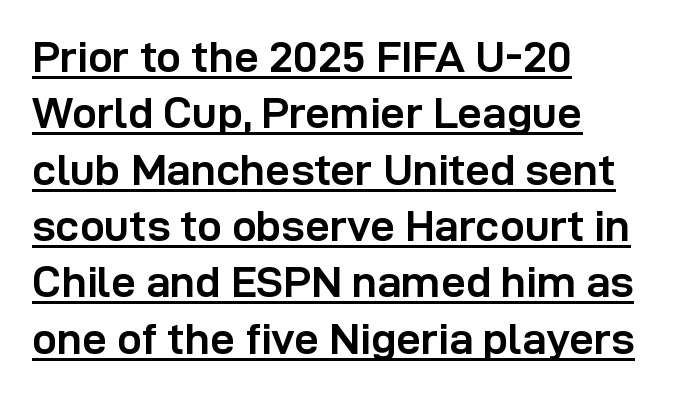
{"serif": "no", "italic": "no", "bold": "yes", "weight": "semibold", "width": "normal", "stroke_contrast": "low", "x_height": "medium", "monospaced": "no", "underline": "yes", "align": "left", "line_spacing": "normal", "line_spacing_ratio": 1.28, "letter_spacing": "normal", "letter_spacing_em": 0.0, "glyph_px": 44}
